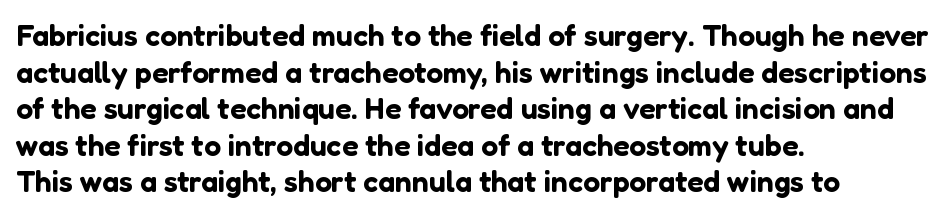
Has an underline been added? It has not. In CSS terms this would be text-align: left. Ascenders rise straight up at ninety degrees. A typesetter would call this proportional, since set widths differ per character.
